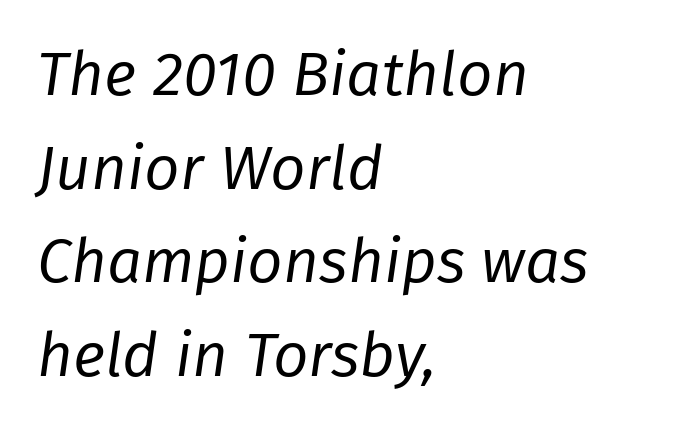
The letterforms sit shoulder to shoulder at normal distance. Each letter keeps its own natural width here, so spacing adapts to shape. Is the type heavy? It reads as light-to-regular instead. Line spacing here is normal. Underlining? Definitely not there.
